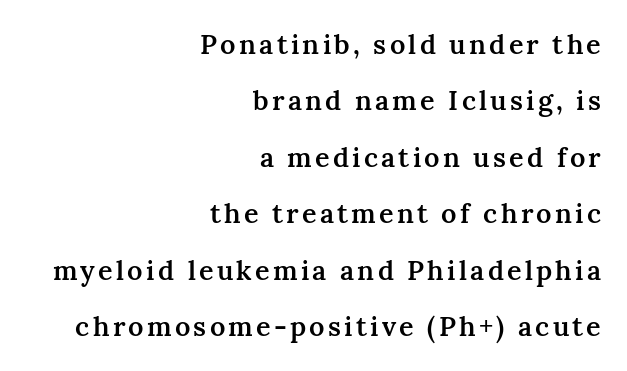
Q: Is the text bold? A: Semi-bold.
Q: Is the text italic (slanted)? A: No, it is upright.
Q: Is the text underlined? A: No.
Q: How is the paragraph aligned? A: Right-aligned.
Q: Is the spacing between lines tight, normal or loose? A: Loose.
